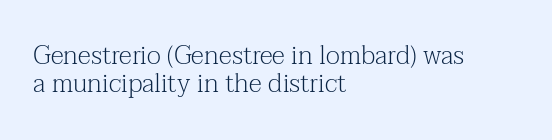
{"italic": "no", "bold": "no", "underline": "no", "align": "left", "line_spacing": "tight", "line_spacing_ratio": 1.09, "letter_spacing": "normal", "letter_spacing_em": 0.0, "glyph_px": 26}
